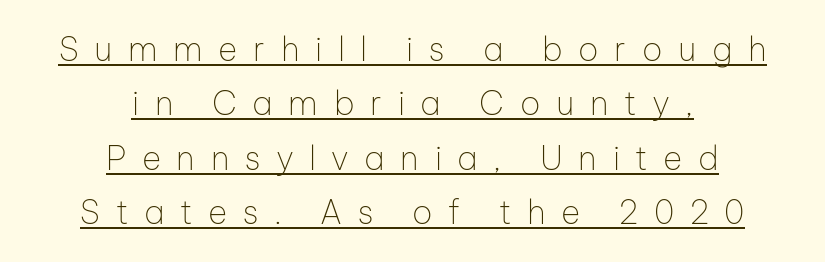
Between one letter and the next there's a generous, obvious gap. Is this a fixed-width face? No — the glyphs have proportional, varying widths. Nothing heavy about these letters — not bold at all. The space between consecutive lines is moderate. This is the regular roman posture of the typeface. Check where the strokes stop: nothing finishes them off — pure sans.
